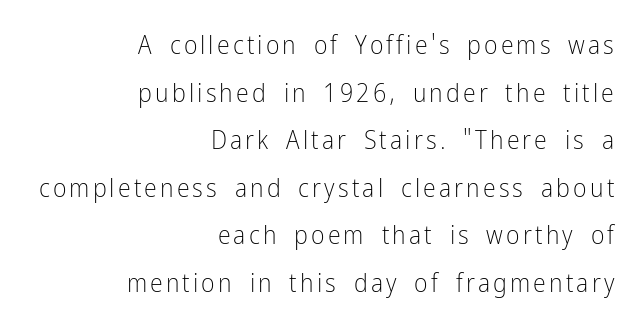
{"italic": "no", "bold": "no", "underline": "no", "align": "right", "line_spacing_ratio": 1.83, "glyph_px": 26}
